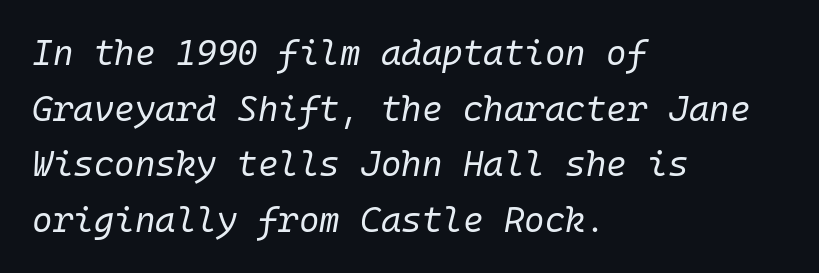
The image shows 35 px regular-weight type, italic (leaning right), monospaced; set left-aligned, normal line spacing (1.59x), normal letter spacing, not underlined; low stroke contrast and a medium x-height.
